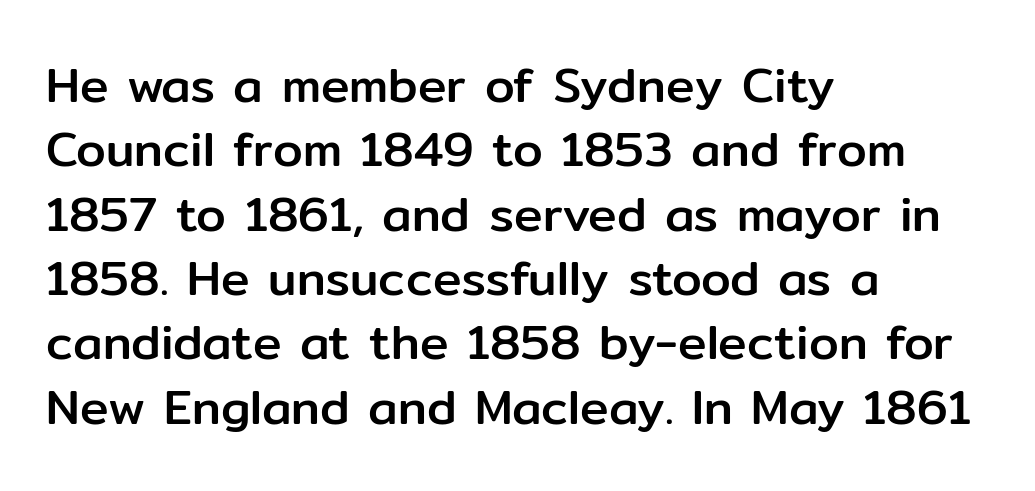
Q: Is the text italic (slanted)? A: No, it is upright.
Q: Is the typeface a serif or a sans-serif typeface? A: Sans-serif.
Q: Is the text underlined? A: No.
Q: How is the paragraph aligned? A: Left-aligned.
Q: Is the spacing between letters normal or unusually wide? A: Normal.
Q: Is the spacing between lines tight, normal or loose? A: Normal.
Q: Width (condensed, normal, or wide)? A: Normal.
Q: Stroke contrast? A: Low.
Q: x-height? A: Medium.
Q: Monospaced? A: No.
